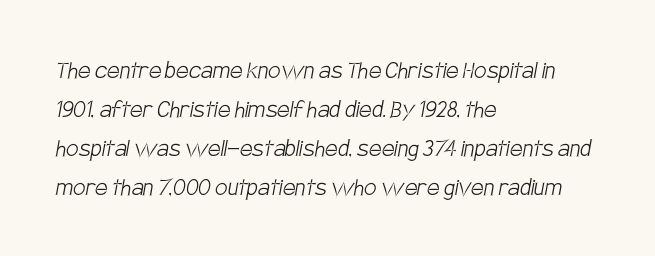
{"serif": "no", "bold": "no", "weight": "light", "width": "condensed", "stroke_contrast": "low", "x_height": "large", "monospaced": "no", "underline": "no", "align": "left", "line_spacing": "normal", "line_spacing_ratio": 1.39, "letter_spacing": "normal", "letter_spacing_em": 0.0, "glyph_px": 28}
